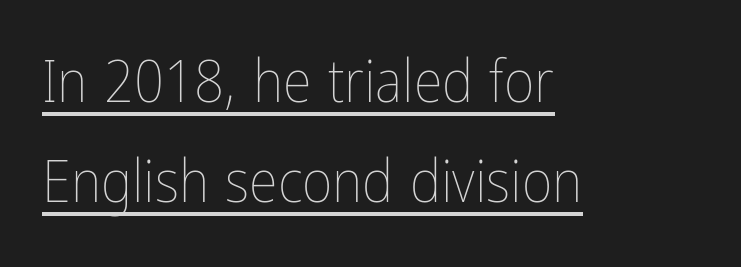
If you drew a line through each stem, it would be perfectly vertical. The rendering keeps characters at their native spacing. Looks like someone drew a line under every word here. The passage shown stacks its lines at a standard gap. Think of a printed novel: that variable character pitch is what you see here. The typesetter chose a ragged-right arrangement here.
